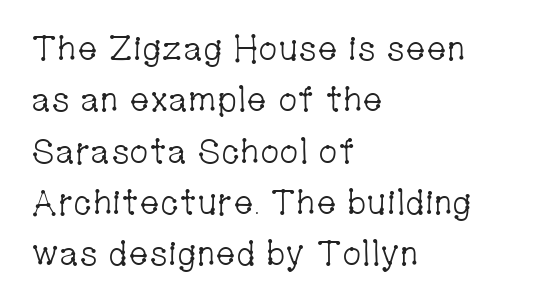
The image shows 34 px light, condensed serif type, upright; set left-aligned, normal line spacing (1.51x), normal letter spacing, not underlined; low stroke contrast and a medium x-height.
